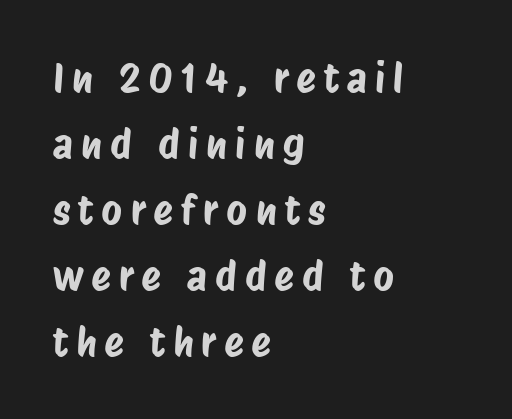
Q: Is the typeface a serif or a sans-serif typeface? A: Sans-serif.
Q: Is the text underlined? A: No.
Q: How is the paragraph aligned? A: Left-aligned.
Q: Is the spacing between letters normal or unusually wide? A: Unusually wide.
Q: Is the spacing between lines tight, normal or loose? A: Normal.
Q: Width (condensed, normal, or wide)? A: Condensed.
Q: Stroke contrast? A: Low.
Q: x-height? A: Large.
Q: Monospaced? A: No.
